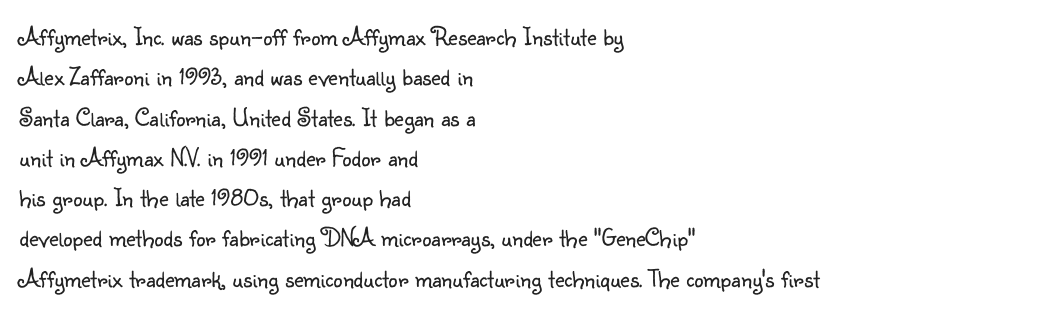
The image shows 26 px text type, upright; set left-aligned, normal line spacing (1.55x), normal letter spacing, not underlined.
